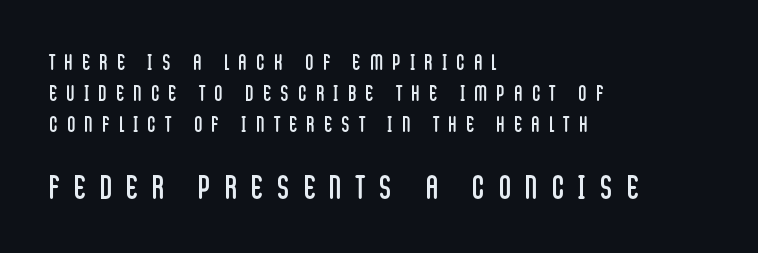
The image shows 33 px regular-weight, condensed sans-serif type, upright; set left-aligned, normal line spacing (1.4x), unusually wide letter spacing (+0.44 em), not underlined; the second (bottom) block is 1.5x larger; low stroke contrast and a large x-height.
